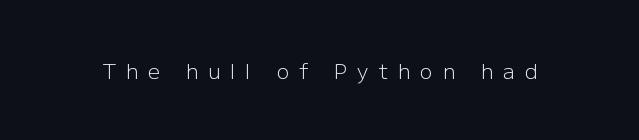
Q: Is the text bold? A: No.
Q: Is the text italic (slanted)? A: No, it is upright.
Q: Is the text underlined? A: No.
Q: Is the spacing between letters normal or unusually wide? A: Unusually wide.
